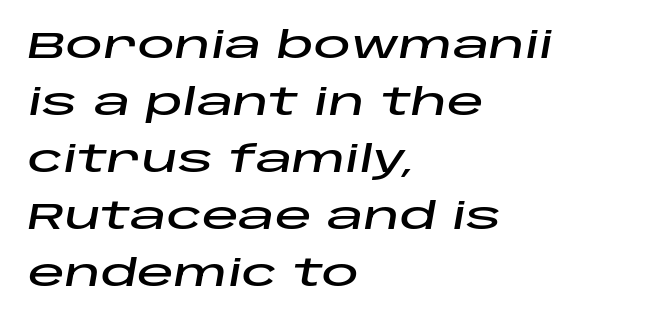
The zone under the glyphs is completely vacant. This sample has the flowing, uneven cadence of proportional lettering. Short and long lines alike share a common starting point at left. Posture: slanted.
